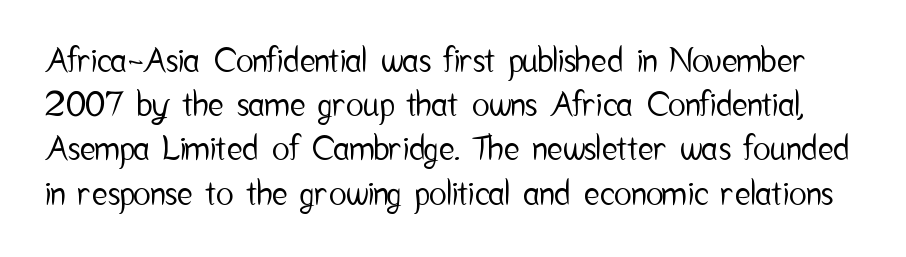
Q: Is the text italic (slanted)? A: No, it is upright.
Q: Is the typeface a serif or a sans-serif typeface? A: Sans-serif.
Q: Is the text underlined? A: No.
Q: Is the spacing between letters normal or unusually wide? A: Normal.
Q: Is the spacing between lines tight, normal or loose? A: Normal.
Q: Width (condensed, normal, or wide)? A: Condensed.
Q: Stroke contrast? A: Low.
Q: x-height? A: Medium.
Q: Monospaced? A: No.
